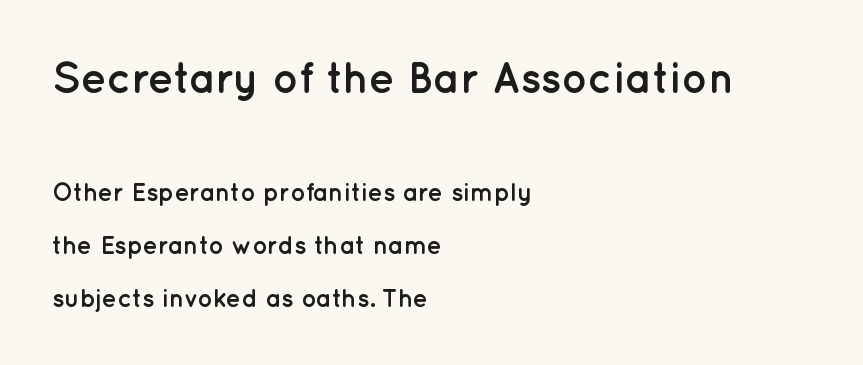
Q: Is the text bold? A: Yes.
Q: Is the text italic (slanted)? A: No, it is upright.
Q: Is the typeface a serif or a sans-serif typeface? A: Sans-serif.
Q: Is the text underlined? A: No.
Q: How is the paragraph aligned? A: Left-aligned.
Q: Is the spacing between letters normal or unusually wide? A: Normal.
Q: Is the spacing between lines tight, normal or loose? A: Loose.
Q: Which block of text is set in a larger size, the first (top) or the second (bottom)? A: The first (top) one.
Q: Width (condensed, normal, or wide)? A: Normal.
Q: Stroke contrast? A: Low.
Q: x-height? A: Medium.
Q: Monospaced? A: No.
